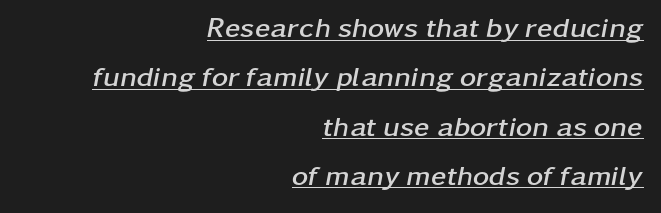
Q: Is the text bold? A: Yes.
Q: Is the text italic (slanted)? A: Yes, it leans right by about 11 degrees.
Q: Is the text underlined? A: Yes.
Q: How is the paragraph aligned? A: Right-aligned.
Q: Is the spacing between letters normal or unusually wide? A: Normal.
Q: Width (condensed, normal, or wide)? A: Wide.
Q: Stroke contrast? A: Low.
Q: x-height? A: Medium.
Q: Monospaced? A: No.
